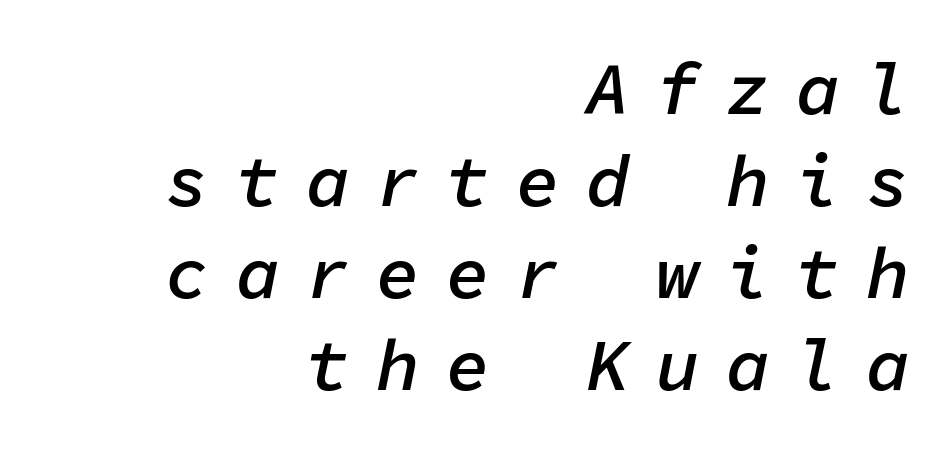
The lines are quadded right. Posture: slanted. Compared with typical body copy, the letter spacing here is much looser. Only glyphs here, with clear space below each row. Summary of weight: moderately heavy, a semibold.
